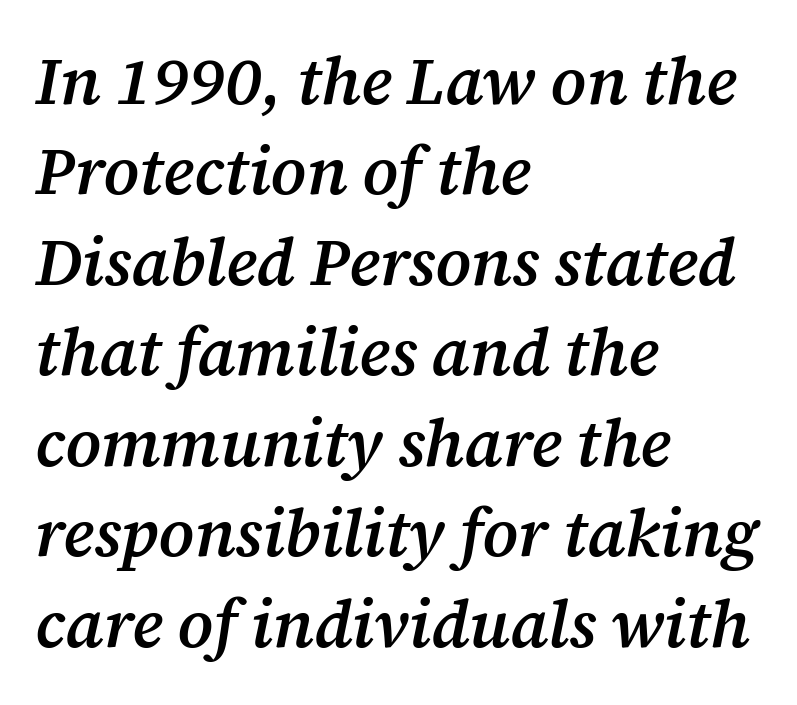
{"serif": "yes", "italic": "yes", "lean": "right", "slant_degrees": 12, "bold": "semi", "weight": "semibold", "width": "normal", "stroke_contrast": "medium", "x_height": "medium", "monospaced": "no", "underline": "no", "align": "left", "line_spacing": "normal", "line_spacing_ratio": 1.37, "letter_spacing": "normal", "letter_spacing_em": 0.0, "glyph_px": 66}
